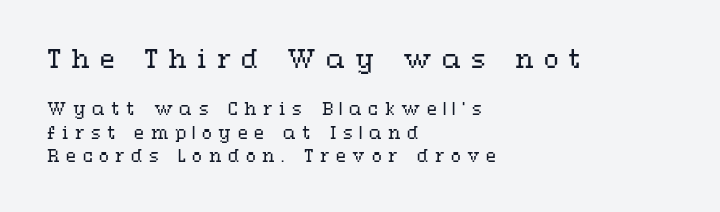
The image shows 24 px text type, upright; set left-aligned, normal line spacing (1.46x), unusually wide letter spacing (+0.41 em), not underlined; the first (top) block is 1.5x larger.
